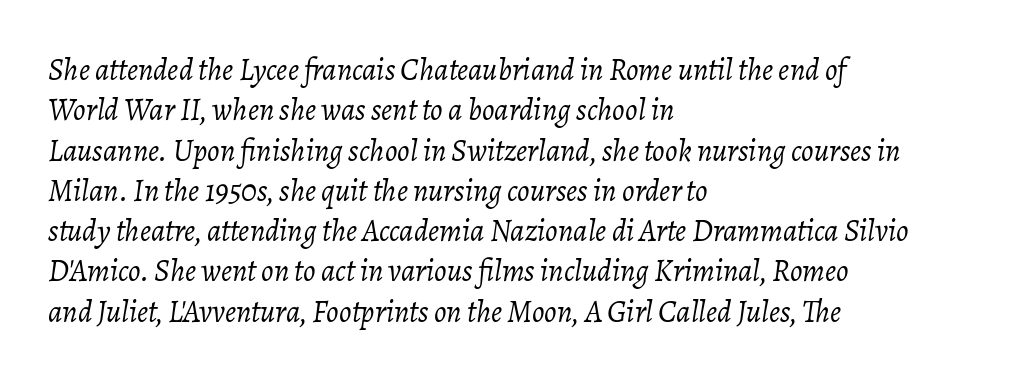
{"italic": "yes", "lean": "right", "slant_degrees": 7, "bold": "no", "weight": "light", "width": "normal", "stroke_contrast": "low", "x_height": "medium", "monospaced": "no", "underline": "no", "align": "left", "line_spacing": "normal", "line_spacing_ratio": 1.3, "letter_spacing": "normal", "letter_spacing_em": 0.0, "glyph_px": 31}
